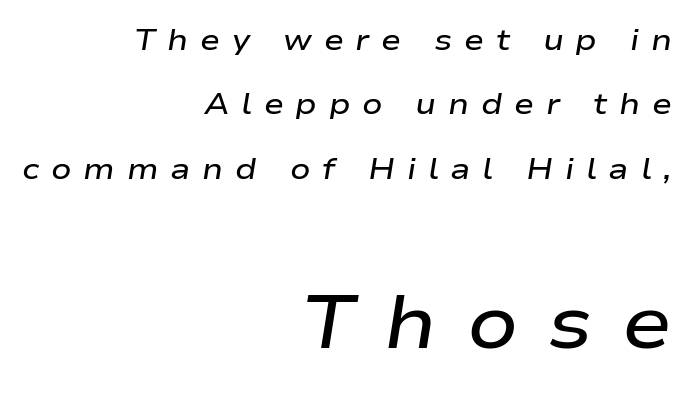
Students, this is semibold: more ink than regular, less than bold. The baseline area is clear. Loose tracking; the words dissolve into strings of separated letters. Scale increases going downward across the two blocks. The compositor pushed each line to the right boundary.
